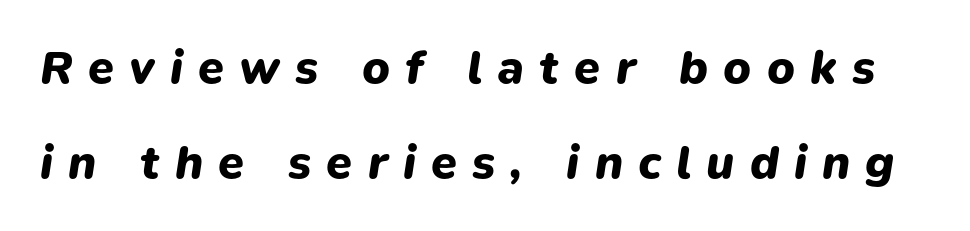
{"italic": "yes", "lean": "right", "slant_degrees": 9, "bold": "yes", "weight": "heavy", "width": "normal", "stroke_contrast": "low", "x_height": "medium", "monospaced": "no", "underline": "no", "line_spacing": "loose", "line_spacing_ratio": 2.03, "letter_spacing": "wide", "letter_spacing_em": 0.32, "glyph_px": 47}
